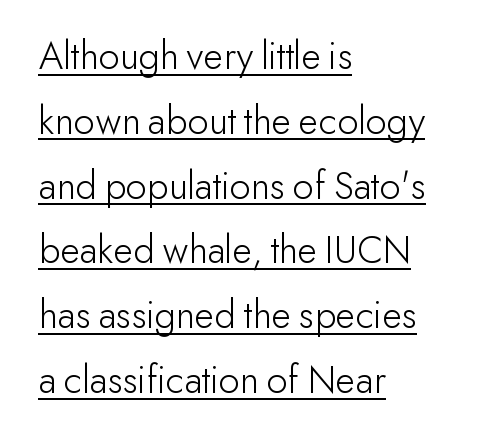
What's the leading like? Ordinary, nothing unusual. In terms of letterspacing, this is plain default setting. Emphasis is given by a line drawn under the lettering. This is roman type, the default non-slanted kind. Each letter's strokes conclude bluntly, with no projecting serifs. Bold? No — there's no thickening of the strokes.
